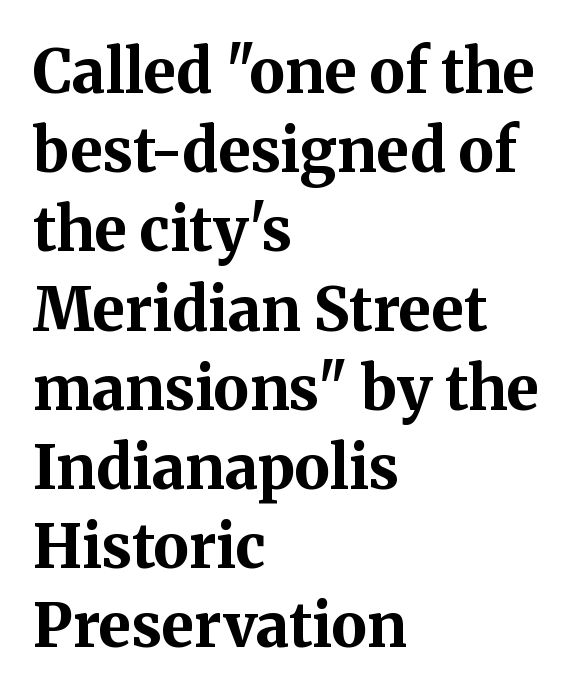
Glance below the letters and you will spot only blank space. Letter spacing: default. The type family on display is of the serif kind. A roman cut, with each character standing at attention. Where is the straight margin? On the left.
